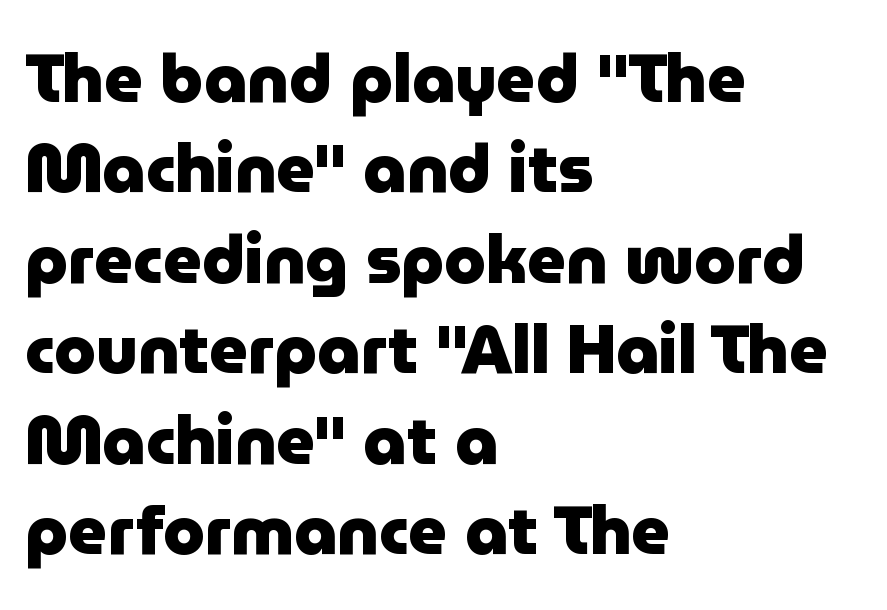
The image shows 67 px heavy sans-serif type, upright; set left-aligned, normal line spacing (1.35x), normal letter spacing, not underlined; low stroke contrast and a medium x-height.
